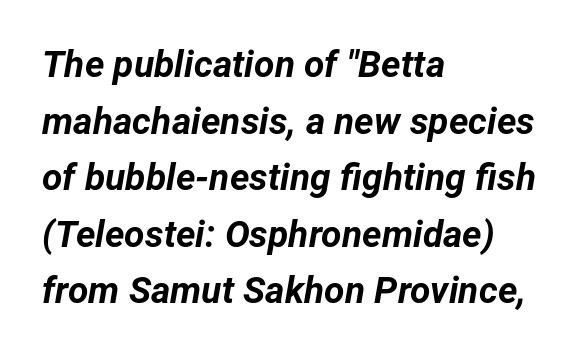
Q: Is the text bold? A: Yes.
Q: Is the text italic (slanted)? A: Yes, it leans right by about 12 degrees.
Q: Is the text underlined? A: No.
Q: How is the paragraph aligned? A: Left-aligned.
Q: Is the spacing between letters normal or unusually wide? A: Normal.
Q: Is the spacing between lines tight, normal or loose? A: Normal.
Q: Width (condensed, normal, or wide)? A: Normal.
Q: Stroke contrast? A: Low.
Q: x-height? A: Medium.
Q: Monospaced? A: No.
